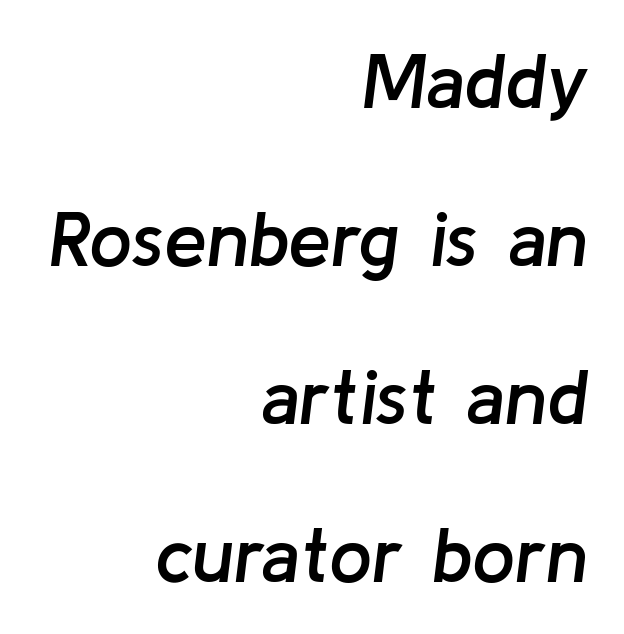
{"italic": "yes", "lean": "right", "slant_degrees": 8, "bold": "semi", "weight": "semibold", "width": "normal", "stroke_contrast": "low", "x_height": "medium", "monospaced": "no", "underline": "no", "align": "right", "line_spacing": "loose", "line_spacing_ratio": 2.05, "letter_spacing": "normal", "letter_spacing_em": 0.0, "glyph_px": 77}
